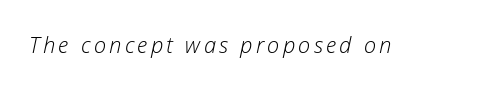
{"italic": "yes", "lean": "right", "slant_degrees": 12, "bold": "no", "underline": "no", "glyph_px": 22}
